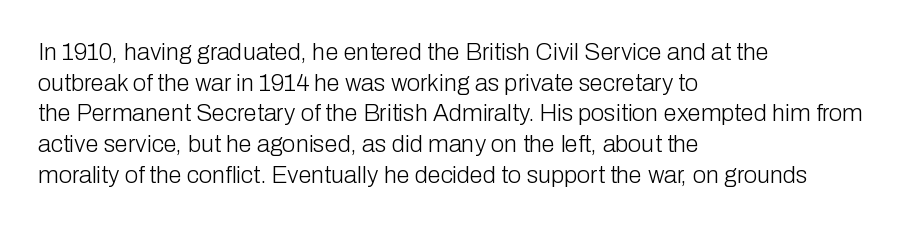
The image shows 24 px text type, upright; set left-aligned, normal line spacing (1.28x), normal letter spacing, not underlined.
